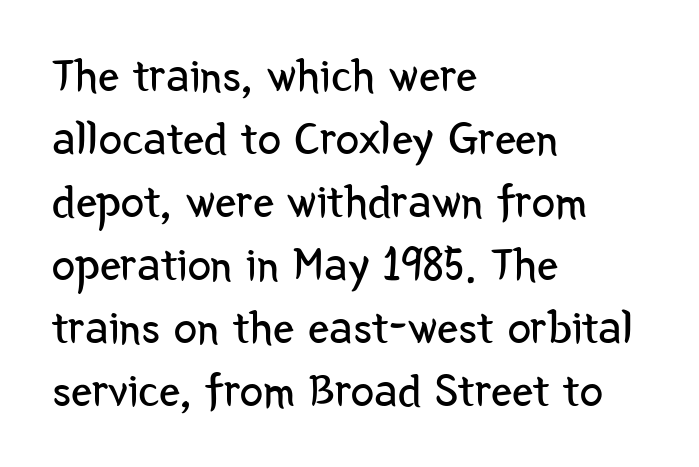
The image shows 47 px regular-weight, condensed sans-serif type, upright; set left-aligned, normal line spacing (1.34x), normal letter spacing, not underlined; low stroke contrast and a medium x-height.
